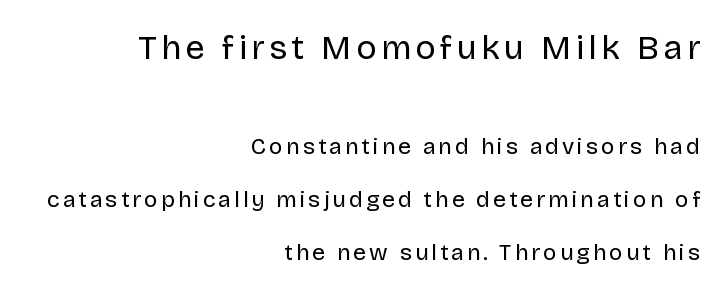
The rendering uses natural spacing where letterforms have individual widths. Counters stay open thanks to moderate or lighter strokes. You can tell it's not italic because the verticals are truly vertical. Does the copy run flush right? Yes — the right margin is perfectly even. Words float on clear page, feet unadorned. Baseline-to-baseline distance is far greater than the letter height.
